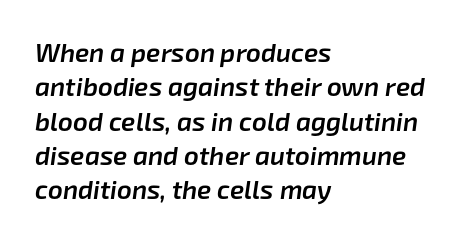
{"italic": "yes", "lean": "right", "slant_degrees": 8, "bold": "semi", "underline": "no", "align": "left", "line_spacing": "normal", "line_spacing_ratio": 1.32, "letter_spacing": "normal", "letter_spacing_em": 0.0, "glyph_px": 26}
